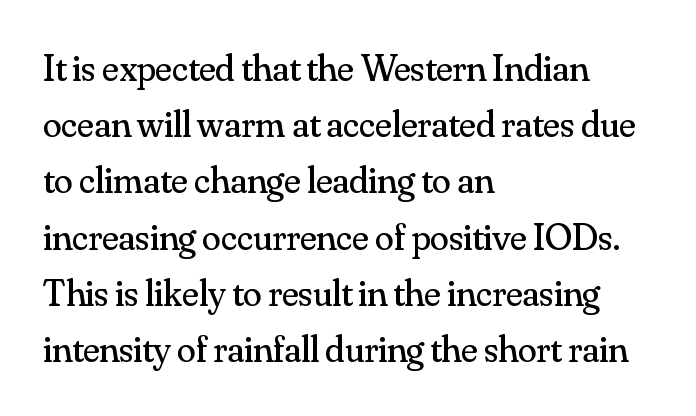
The passage shown stacks its lines at a standard gap. The gaps between neighbouring characters are ordinary and unremarkable. The glyphs are unaccompanied by any horizontal stroke below them. The passage shown is typeset with a serif family. Vertical strokes here are truly vertical. Looks like regular typesetting: each glyph gets only the width it needs.
